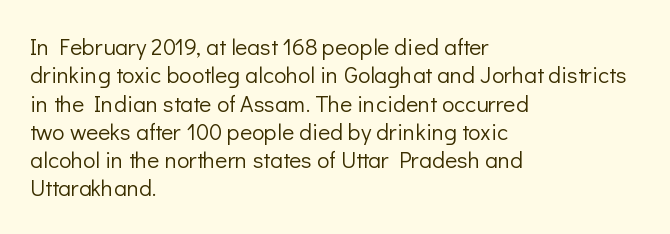
The image shows 23 px text type, upright; set left-aligned, line spacing 1.23x, normal letter spacing, not underlined.
